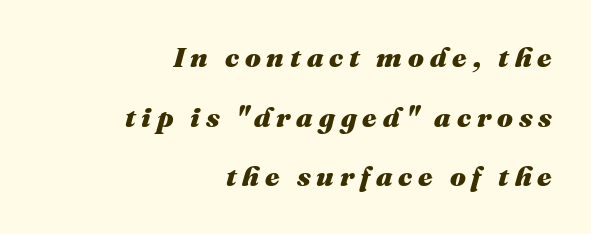
Q: Is the text bold? A: Yes.
Q: Is the text italic (slanted)? A: Yes, it leans right by about 16 degrees.
Q: Is the text underlined? A: No.
Q: How is the paragraph aligned? A: Right-aligned.
Q: Is the spacing between letters normal or unusually wide? A: Unusually wide.
Q: Is the spacing between lines tight, normal or loose? A: Loose.
Q: Width (condensed, normal, or wide)? A: Normal.
Q: Stroke contrast? A: Medium.
Q: x-height? A: Medium.
Q: Monospaced? A: No.
